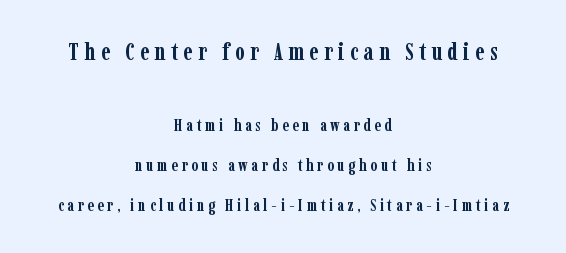
{"italic": "no", "bold": "yes", "underline": "no", "align": "center", "line_spacing": "loose", "line_spacing_ratio": 2.34, "letter_spacing": "wide", "letter_spacing_em": 0.21, "larger_block": "first", "size_ratio": 1.47, "glyph_px": 25}
